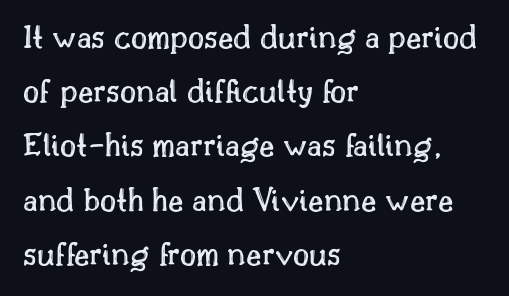
Q: Is the text italic (slanted)? A: No, it is upright.
Q: Is the text underlined? A: No.
Q: How is the paragraph aligned? A: Left-aligned.
Q: Is the spacing between letters normal or unusually wide? A: Normal.
Q: Is the spacing between lines tight, normal or loose? A: Normal.
Q: Width (condensed, normal, or wide)? A: Normal.
Q: x-height? A: Small.
Q: Monospaced? A: No.
